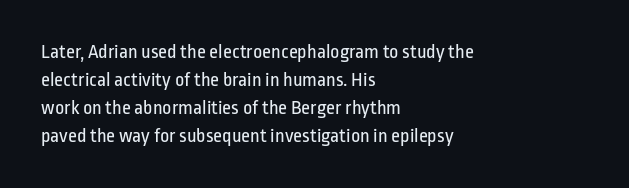
{"italic": "no", "bold": "no", "underline": "no", "align": "left", "line_spacing": "normal", "line_spacing_ratio": 1.4, "letter_spacing": "normal", "letter_spacing_em": 0.0, "glyph_px": 20}
